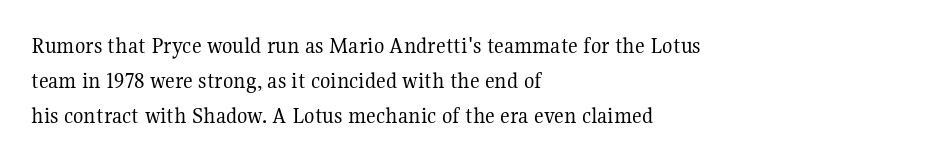
{"italic": "no", "bold": "no", "underline": "no", "align": "left", "line_spacing": "normal", "line_spacing_ratio": 1.45, "letter_spacing": "normal", "letter_spacing_em": 0.0, "glyph_px": 24}
